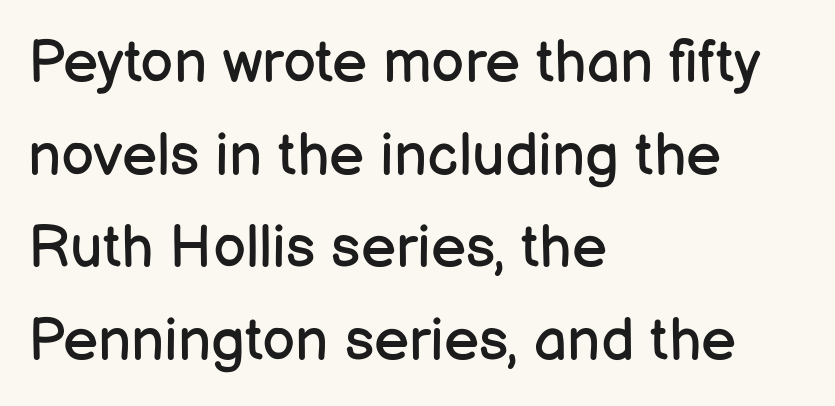
{"serif": "no", "italic": "no", "bold": "no", "weight": "regular", "width": "normal", "stroke_contrast": "low", "x_height": "medium", "monospaced": "no", "underline": "no", "align": "left", "line_spacing": "normal", "line_spacing_ratio": 1.57, "letter_spacing": "normal", "letter_spacing_em": 0.0, "glyph_px": 59}
